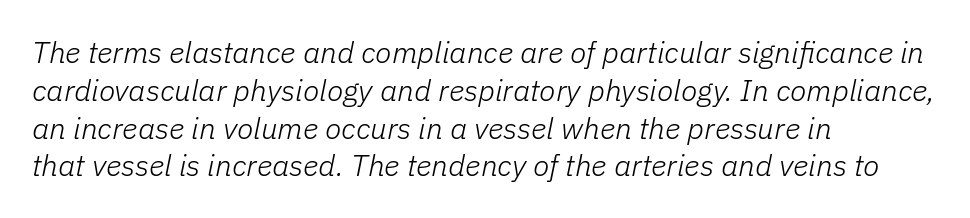
Weight: regular or lighter. Descenders hang freely into open space. Whoever set this chose a conventional vertical rhythm. These lines stack with their left ends in a neat column. The glyphs look as if they've been sheared to an angle. The line texture is even and compact thanks to regular tracking.
